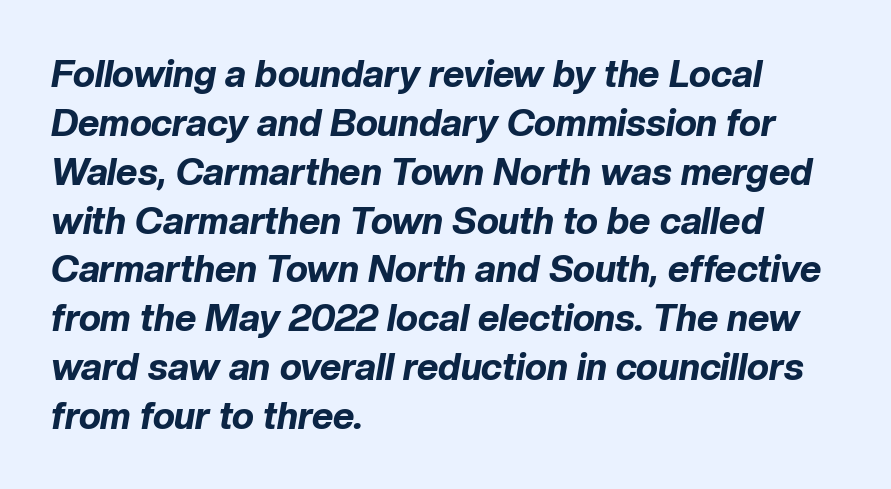
The image shows 37 px bold type, italic (leaning right); set left-aligned, normal line spacing (1.32x), normal letter spacing, not underlined; low stroke contrast and a medium x-height.
